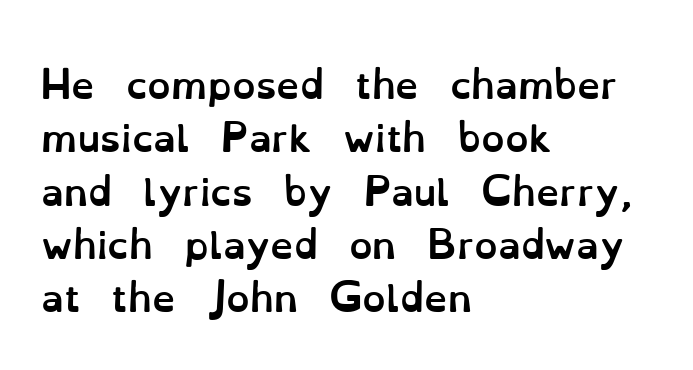
Visually the block forms a straight wall on the left and a jagged coastline on the right. The strokes are fattened all the way to bold. The passage shown has conventional tracking throughout. The lettering holds an erect, upright posture throughout. Do the characters align in a grid? No, the font is proportional.
